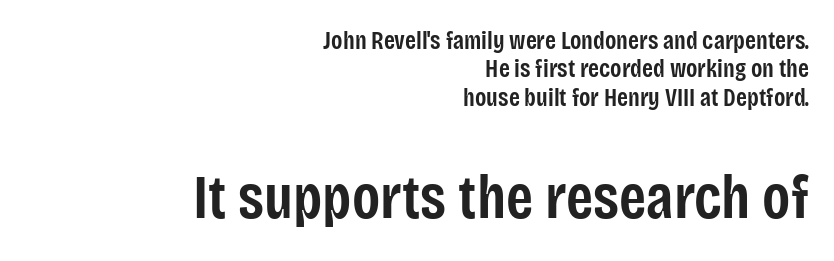
The image shows 62 px semibold, condensed sans-serif type, upright; set right-aligned, tight line spacing (1.14x), normal letter spacing, not underlined; the second (bottom) block is 2.48x larger; low stroke contrast and a large x-height.
